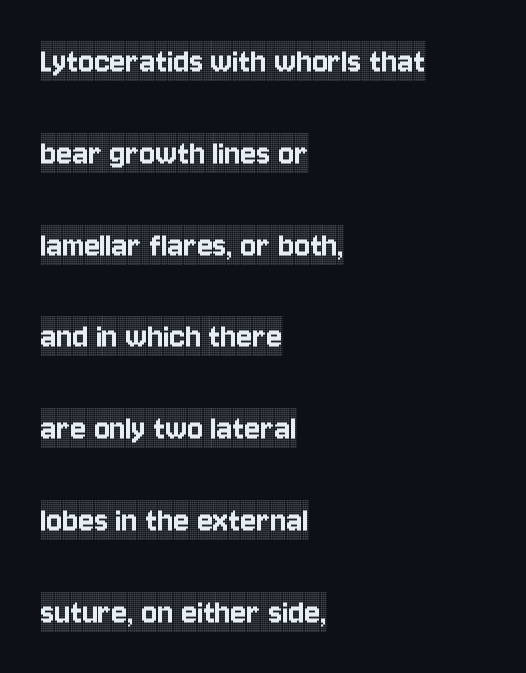
Upright lettering throughout. Observe the serifs anchoring each vertical stroke in this sample. This block would shrink considerably if given ordinary leading; it's expanded now. A clean baseline with only descenders dipping below it. Do the characters align in a grid? No, the font is proportional. Between one letter and the next there's only the usual sliver of space.
